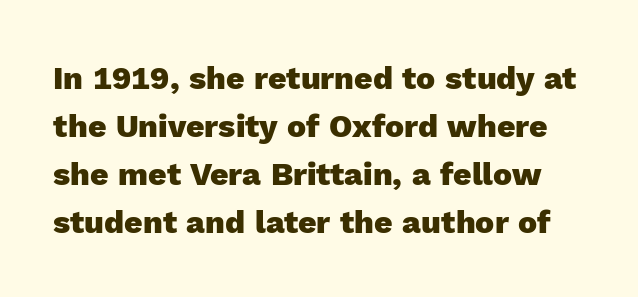
The glyphs have the mass of a bold cut. These lines were composed using upright roman letters. These lines are rendered in a variable-pitch font. The face used here is a sans, in the tradition of grotesques and geometrics.
